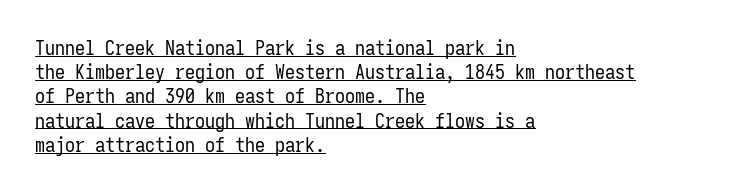
Q: Is the text bold? A: No.
Q: Is the text italic (slanted)? A: No, it is upright.
Q: Is the text underlined? A: Yes.
Q: How is the paragraph aligned? A: Left-aligned.
Q: Is the spacing between letters normal or unusually wide? A: Normal.
